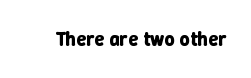
{"italic": "no", "bold": "yes", "underline": "no", "letter_spacing": "normal", "letter_spacing_em": 0.0, "glyph_px": 20}
